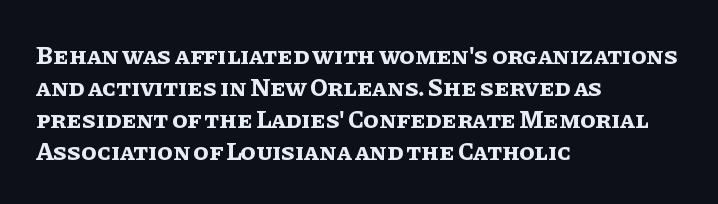
The image shows 25 px bold type, upright; set left-aligned, normal line spacing (1.28x), normal letter spacing, not underlined.
